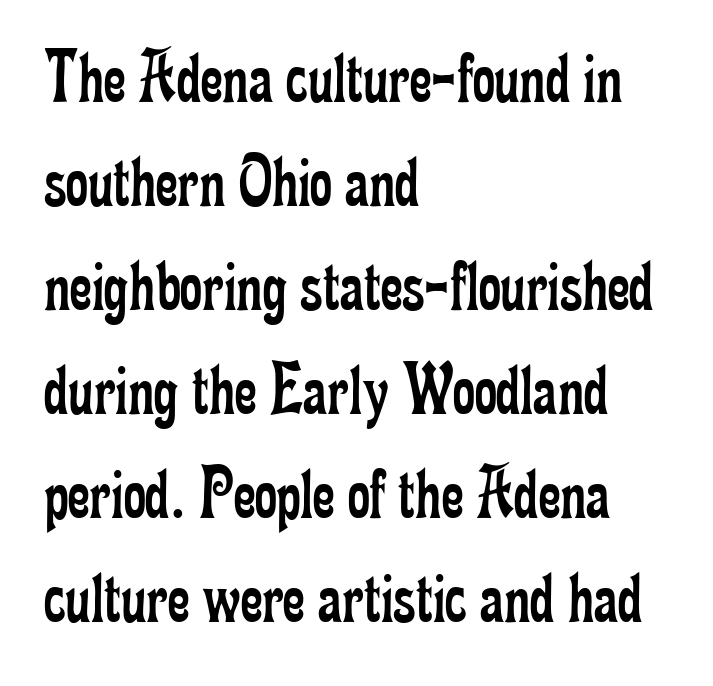
The image shows 77 px regular-weight, condensed serif type, upright; set left-aligned, normal line spacing (1.35x), normal letter spacing, not underlined; low stroke contrast and a small x-height.
